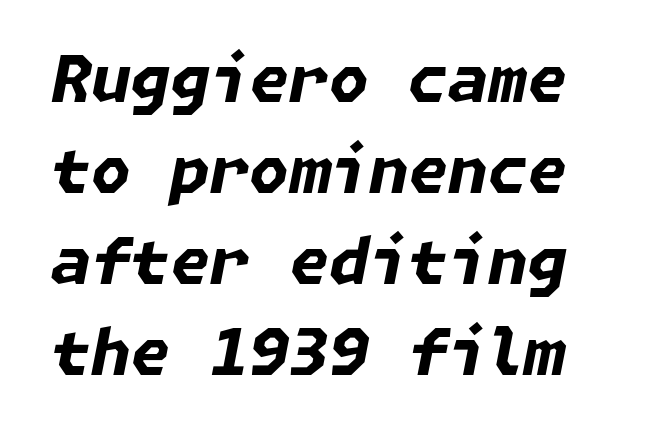
The zone under the glyphs is completely vacant. The text carries the slant typical of an italic or oblique font. Thick stems and heavy bowls — unmistakably bold. The letters sit at their default tracking, neither squeezed nor spread.
